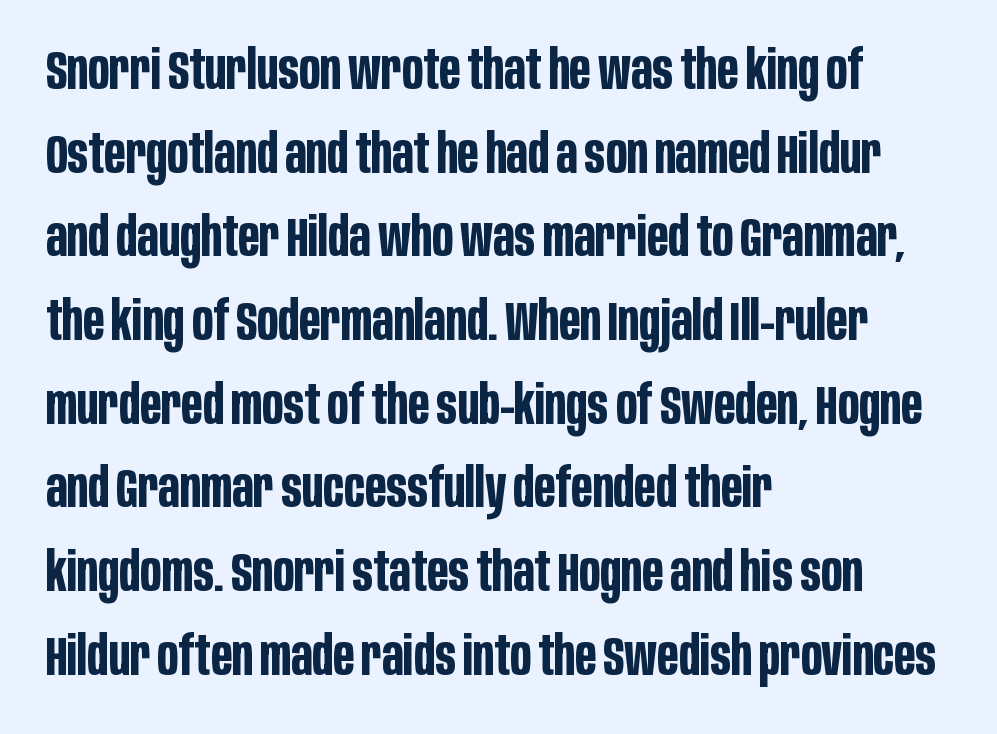
Q: Is the text bold? A: Yes.
Q: Is the text italic (slanted)? A: No, it is upright.
Q: Is the typeface a serif or a sans-serif typeface? A: Sans-serif.
Q: Is the text underlined? A: No.
Q: How is the paragraph aligned? A: Left-aligned.
Q: Is the spacing between letters normal or unusually wide? A: Normal.
Q: Is the spacing between lines tight, normal or loose? A: Normal.
Q: Width (condensed, normal, or wide)? A: Condensed.
Q: Stroke contrast? A: Low.
Q: x-height? A: Large.
Q: Monospaced? A: No.
